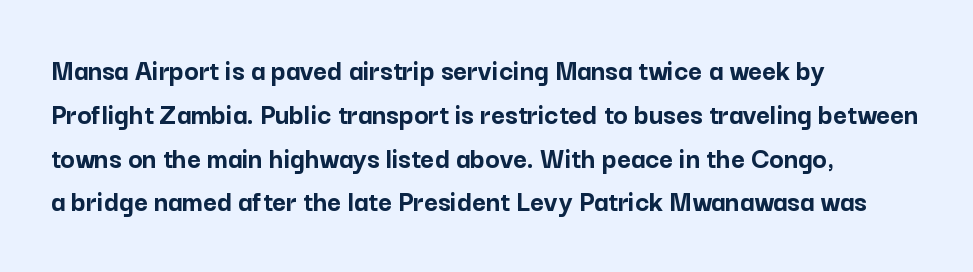
{"serif": "no", "italic": "no", "bold": "yes", "weight": "semibold", "width": "normal", "stroke_contrast": "low", "x_height": "medium", "monospaced": "no", "underline": "no", "align": "left", "line_spacing": "normal", "line_spacing_ratio": 1.46, "letter_spacing": "normal", "letter_spacing_em": 0.0, "glyph_px": 30}
